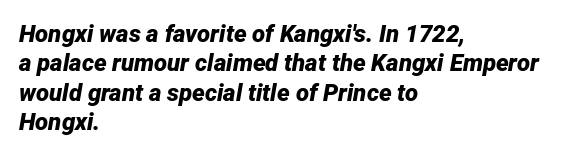
Q: Is the text bold? A: Yes.
Q: Is the text italic (slanted)? A: Yes, it leans right by about 12 degrees.
Q: Is the text underlined? A: No.
Q: How is the paragraph aligned? A: Left-aligned.
Q: Is the spacing between letters normal or unusually wide? A: Normal.
